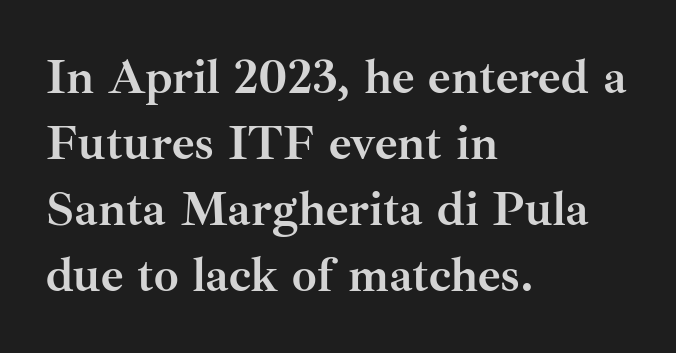
Q: Is the text bold? A: Yes.
Q: Is the text italic (slanted)? A: No, it is upright.
Q: Is the typeface a serif or a sans-serif typeface? A: Serif.
Q: Is the text underlined? A: No.
Q: How is the paragraph aligned? A: Left-aligned.
Q: Is the spacing between letters normal or unusually wide? A: Normal.
Q: Is the spacing between lines tight, normal or loose? A: Normal.
Q: Width (condensed, normal, or wide)? A: Normal.
Q: Stroke contrast? A: Medium.
Q: x-height? A: Small.
Q: Monospaced? A: No.
